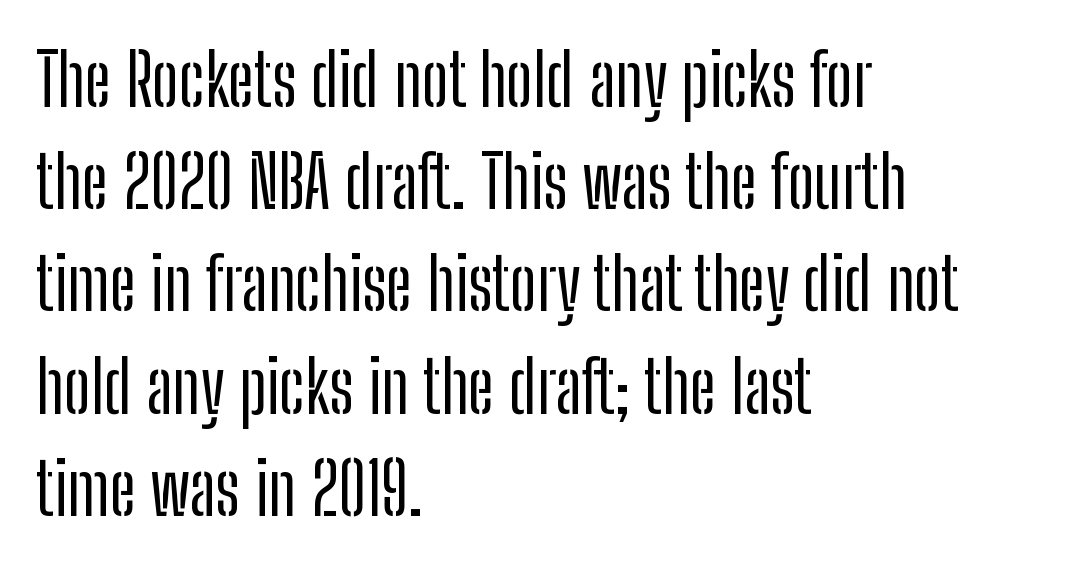
The image shows 72 px condensed sans-serif type, upright; set left-aligned, normal line spacing (1.42x), normal letter spacing, not underlined; low stroke contrast and a medium x-height.
